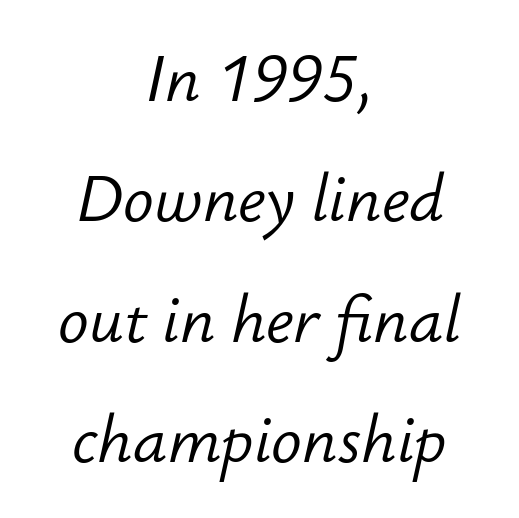
A centered setting, common on invitations and titles, is used for this passage. Proportional: the letters do not fall into vertical columns. Underline: absent. Slant detected: the letters are inclined.
